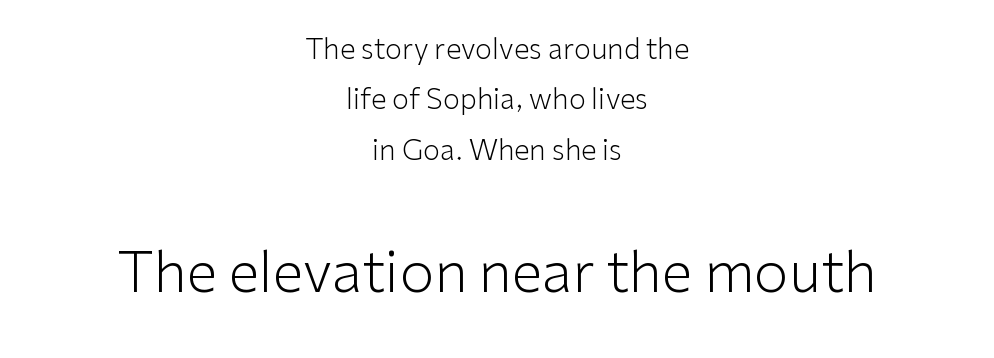
Q: Is the text bold? A: No.
Q: Is the text italic (slanted)? A: No, it is upright.
Q: Is the typeface a serif or a sans-serif typeface? A: Sans-serif.
Q: Is the text underlined? A: No.
Q: How is the paragraph aligned? A: Centered.
Q: Is the spacing between letters normal or unusually wide? A: Normal.
Q: Which block of text is set in a larger size, the first (top) or the second (bottom)? A: The second (bottom) one.
Q: Width (condensed, normal, or wide)? A: Normal.
Q: Stroke contrast? A: Low.
Q: x-height? A: Medium.
Q: Monospaced? A: No.
